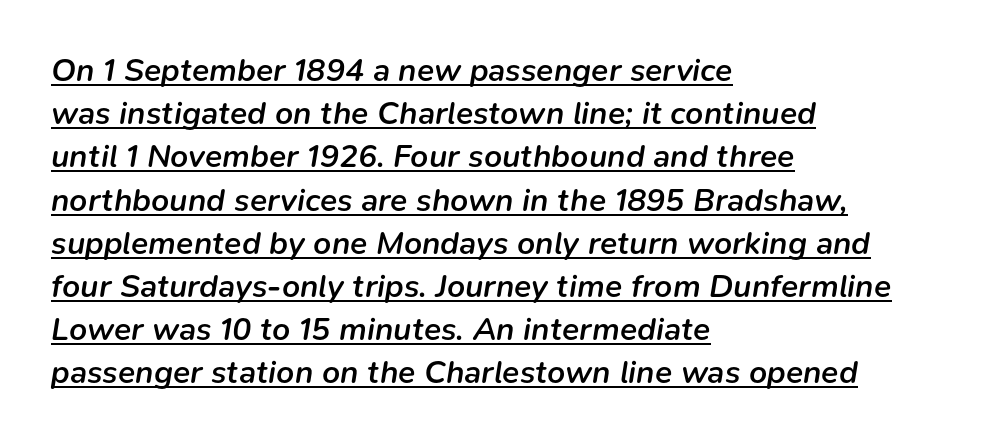
Evenly set lines give the paragraph a standard silhouette. A typesetter would call this proportional, since set widths differ per character. Stroke thickness is moderately raised; the sample reads as semibold. Looking at the ascenders, they clearly lean. The paragraph has a hard left edge and a soft right edge. A typographer would call this underscored text.
